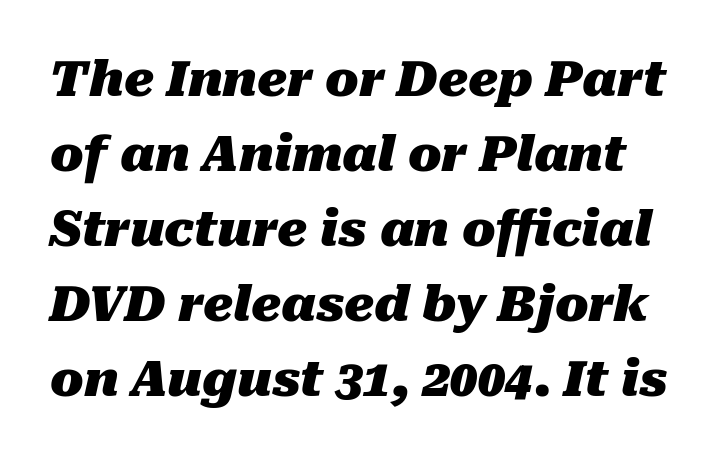
{"italic": "yes", "lean": "right", "slant_degrees": 10, "bold": "yes", "weight": "heavy", "width": "normal", "stroke_contrast": "medium", "x_height": "medium", "monospaced": "no", "underline": "no", "line_spacing": "normal", "line_spacing_ratio": 1.53, "letter_spacing": "normal", "letter_spacing_em": 0.0, "glyph_px": 49}
